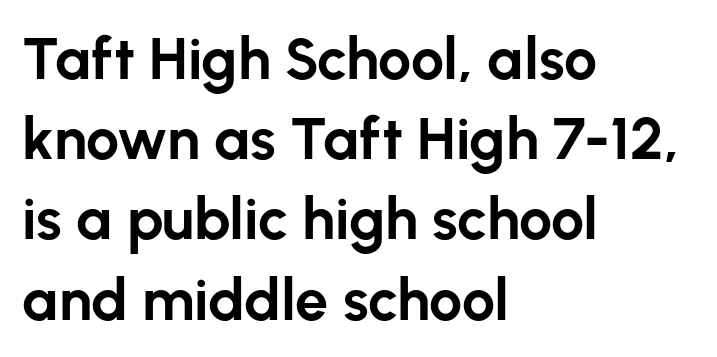
The image shows 59 px bold sans-serif type, upright; set left-aligned, normal line spacing (1.36x), normal letter spacing, not underlined; low stroke contrast and a medium x-height.
